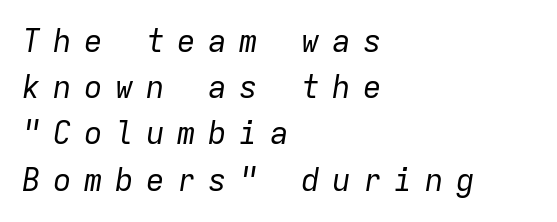
{"italic": "yes", "lean": "right", "slant_degrees": 9, "bold": "no", "weight": "regular", "width": "normal", "stroke_contrast": "low", "x_height": "medium", "monospaced": "yes", "underline": "no", "align": "left", "line_spacing": "normal", "line_spacing_ratio": 1.49, "letter_spacing": "wide", "letter_spacing_em": 0.4, "glyph_px": 31}
